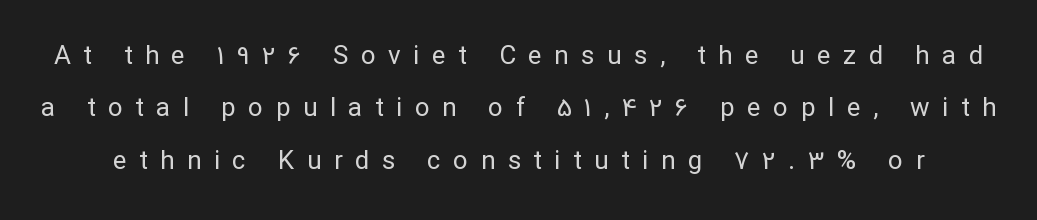
Q: Is the text bold? A: No.
Q: Is the text italic (slanted)? A: No, it is upright.
Q: Is the text underlined? A: No.
Q: Is the spacing between letters normal or unusually wide? A: Unusually wide.
Q: Is the spacing between lines tight, normal or loose? A: Loose.
